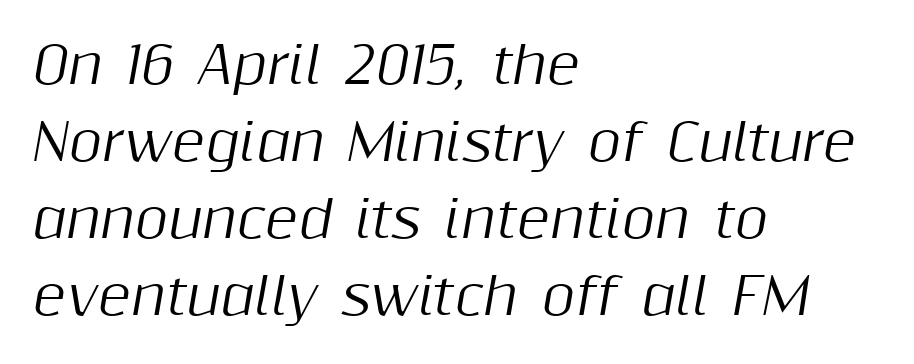
{"italic": "yes", "lean": "right", "slant_degrees": 10, "width": "normal", "stroke_contrast": "medium", "x_height": "medium", "monospaced": "no", "underline": "no", "align": "left", "line_spacing": "normal", "line_spacing_ratio": 1.51, "letter_spacing": "normal", "letter_spacing_em": 0.0, "glyph_px": 51}
